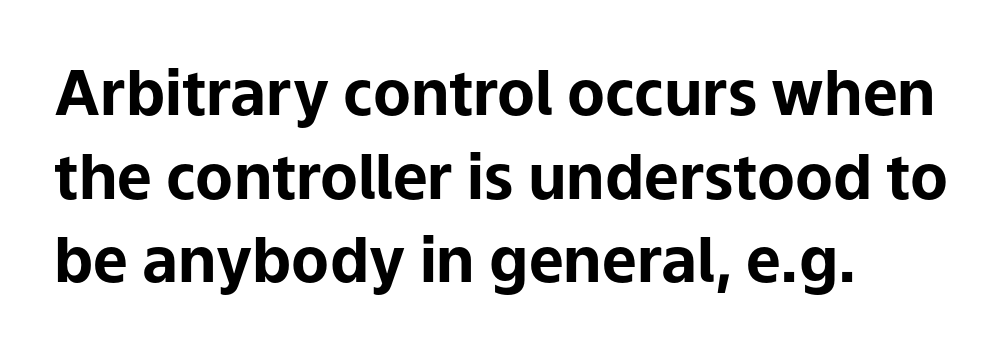
Q: Is the text bold? A: Yes.
Q: Is the text italic (slanted)? A: No, it is upright.
Q: Is the typeface a serif or a sans-serif typeface? A: Sans-serif.
Q: Is the text underlined? A: No.
Q: How is the paragraph aligned? A: Left-aligned.
Q: Is the spacing between letters normal or unusually wide? A: Normal.
Q: Is the spacing between lines tight, normal or loose? A: Normal.
Q: Width (condensed, normal, or wide)? A: Normal.
Q: Stroke contrast? A: Low.
Q: x-height? A: Medium.
Q: Monospaced? A: No.
